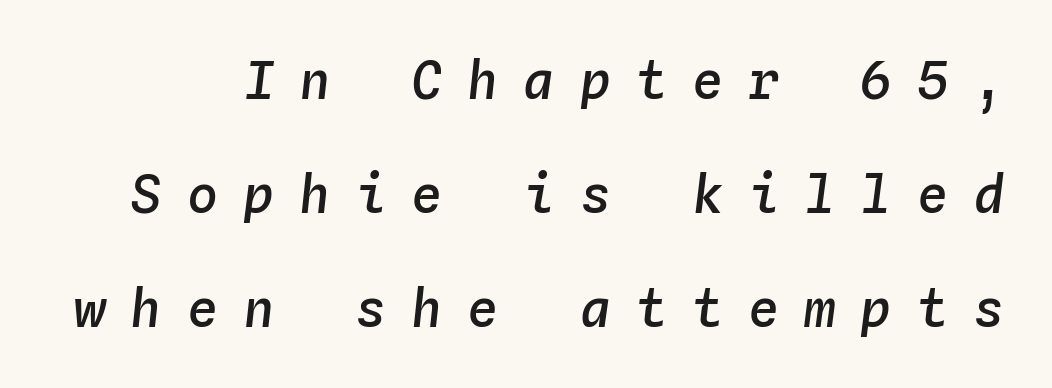
Q: Is the text bold? A: Semi-bold.
Q: Is the text italic (slanted)? A: Yes, it leans right by about 4 degrees.
Q: Is the text underlined? A: No.
Q: Is the spacing between letters normal or unusually wide? A: Unusually wide.
Q: Is the spacing between lines tight, normal or loose? A: Loose.
Q: Width (condensed, normal, or wide)? A: Normal.
Q: Stroke contrast? A: Low.
Q: x-height? A: Medium.
Q: Monospaced? A: Yes.
